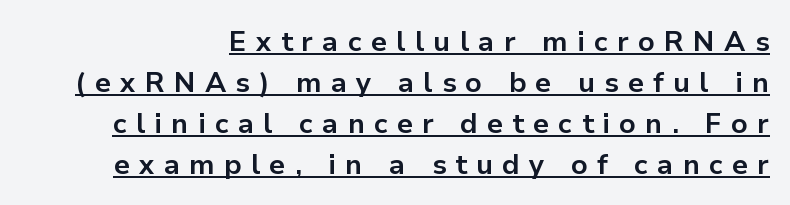
Q: Is the text bold? A: Yes.
Q: Is the text italic (slanted)? A: No, it is upright.
Q: Is the typeface a serif or a sans-serif typeface? A: Sans-serif.
Q: Is the text underlined? A: Yes.
Q: Is the spacing between letters normal or unusually wide? A: Unusually wide.
Q: Is the spacing between lines tight, normal or loose? A: Normal.
Q: Width (condensed, normal, or wide)? A: Normal.
Q: Stroke contrast? A: Low.
Q: x-height? A: Medium.
Q: Monospaced? A: No.
